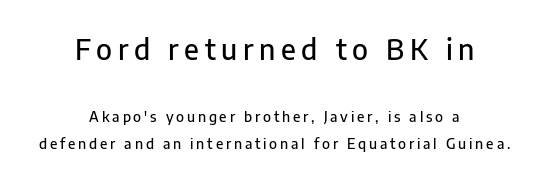
Q: Is the text italic (slanted)? A: No, it is upright.
Q: Is the typeface a serif or a sans-serif typeface? A: Sans-serif.
Q: Is the text underlined? A: No.
Q: How is the paragraph aligned? A: Centered.
Q: Is the spacing between letters normal or unusually wide? A: Unusually wide.
Q: Is the spacing between lines tight, normal or loose? A: Loose.
Q: Which block of text is set in a larger size, the first (top) or the second (bottom)? A: The first (top) one.
Q: Width (condensed, normal, or wide)? A: Normal.
Q: Stroke contrast? A: Low.
Q: x-height? A: Medium.
Q: Monospaced? A: No.
